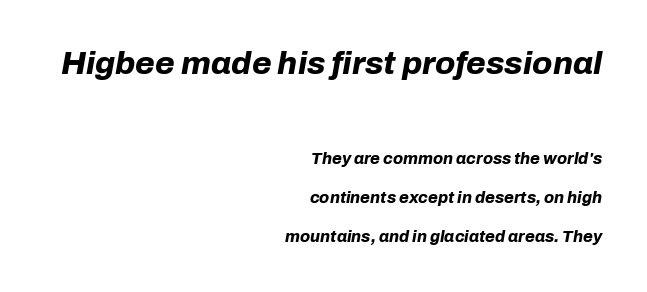
The tracking reads as untouched default to a designer's eye. This layout puts the oversized block above and the modest block below. Is this a fixed-width face? No — the glyphs have proportional, varying widths. Typographic density is high because the face is bold. In terms of posture, this sample is oblique.
